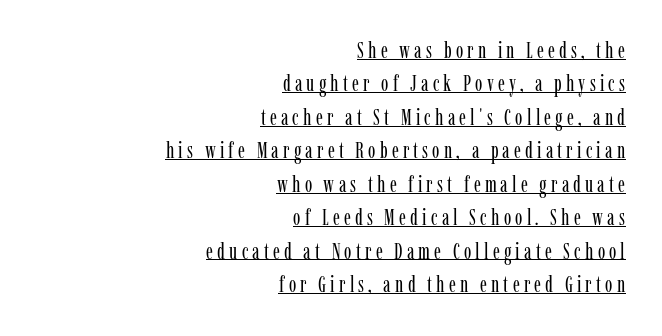
The image shows 22 px text type, upright; set right-aligned, normal line spacing (1.52x), underlined.
